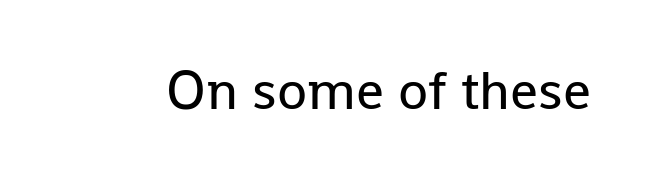
A typesetter would call this proportional, since set widths differ per character. The font sits on the lighter half of the weight spectrum, regular included. Italic? Not at all — the glyphs are vertical. Clear beneath every line of the passage. The letters sit at their default tracking, neither squeezed nor spread. This sample uses a sans-serif face.
